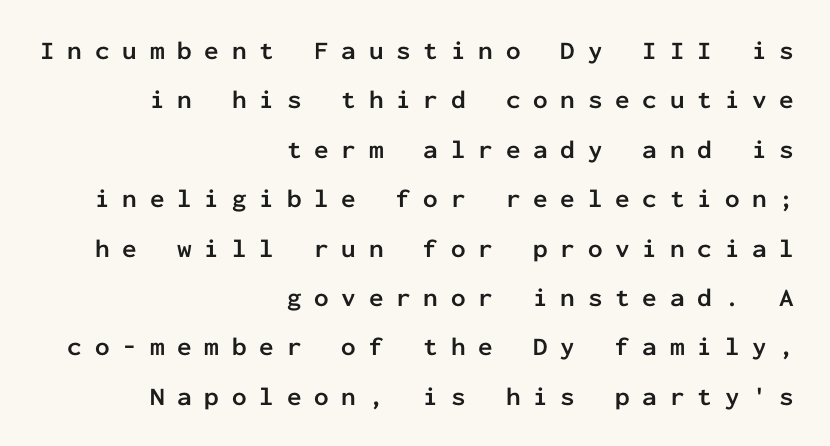
The image shows 26 px bold type, upright; set right-aligned, loose line spacing (1.9x), unusually wide letter spacing (+0.49 em), not underlined.
